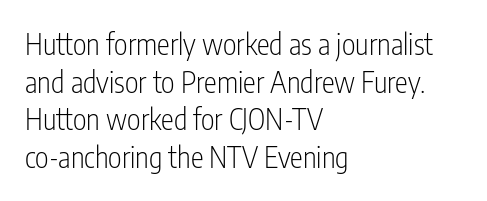
{"serif": "no", "italic": "no", "bold": "no", "weight": "light", "width": "condensed", "stroke_contrast": "low", "x_height": "medium", "monospaced": "no", "underline": "no", "align": "left", "line_spacing": "normal", "line_spacing_ratio": 1.3, "letter_spacing": "normal", "letter_spacing_em": 0.0, "glyph_px": 29}
